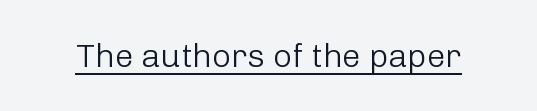
{"serif": "no", "italic": "no", "bold": "no", "weight": "light", "width": "normal", "stroke_contrast": "low", "x_height": "medium", "monospaced": "no", "underline": "yes", "letter_spacing": "normal", "letter_spacing_em": 0.0, "glyph_px": 33}
